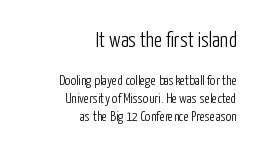
Each new line begins a customary step beneath the previous one. Compared with a typical body face, this is equally light or lighter still. If you drew a ruler down the right edge, every line would touch it. Style check: upright.
